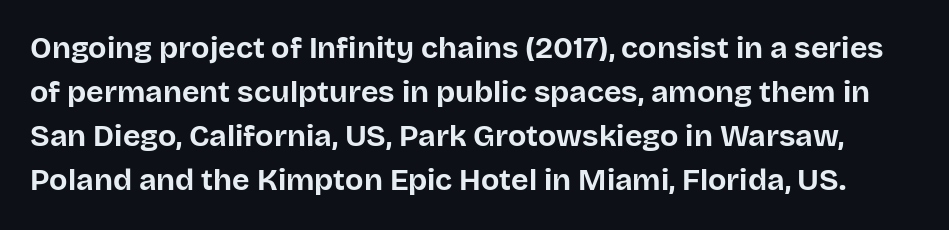
Q: Is the text bold? A: Yes.
Q: Is the text italic (slanted)? A: No, it is upright.
Q: Is the typeface a serif or a sans-serif typeface? A: Sans-serif.
Q: Is the text underlined? A: No.
Q: Is the spacing between letters normal or unusually wide? A: Normal.
Q: Is the spacing between lines tight, normal or loose? A: Normal.
Q: Width (condensed, normal, or wide)? A: Normal.
Q: Stroke contrast? A: Low.
Q: x-height? A: Large.
Q: Monospaced? A: No.
